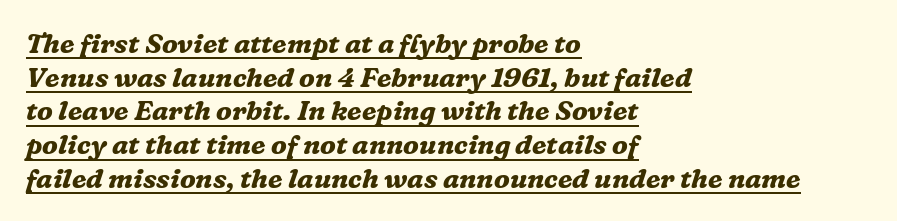
Chunky letters — that's bold for sure. Students, note that the glyphs here touch the page at normal intervals. The rag falls on the right side of this text block. Is there an underline? Yes — a line sits under the letters. What's the leading like? Ordinary, nothing unusual. Rendered with sloped, italic letterforms.
